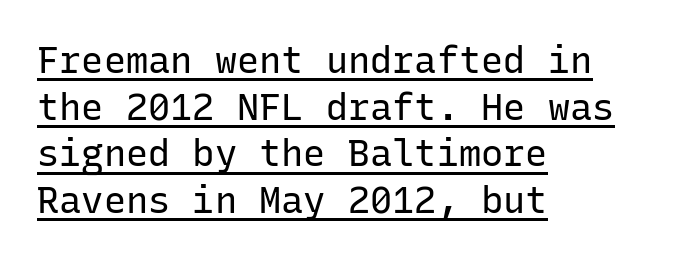
{"serif": "no", "italic": "no", "bold": "no", "weight": "regular", "width": "normal", "stroke_contrast": "low", "x_height": "medium", "monospaced": "yes", "underline": "yes", "align": "left", "line_spacing": "normal", "line_spacing_ratio": 1.26, "letter_spacing": "normal", "letter_spacing_em": 0.0, "glyph_px": 37}
